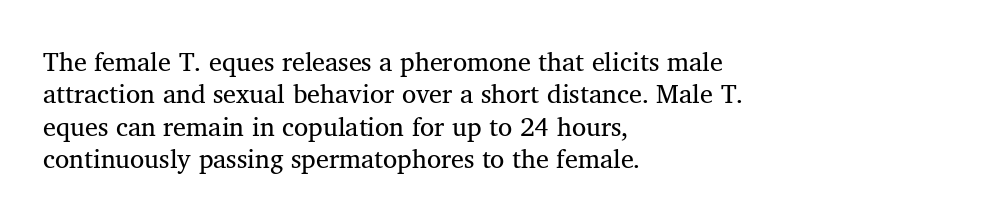
The image shows 26 px text type; set left-aligned, normal line spacing (1.25x), normal letter spacing, not underlined.
